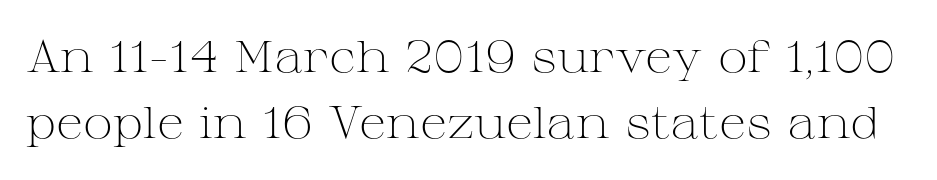
{"serif": "yes", "italic": "no", "bold": "no", "weight": "light", "width": "wide", "stroke_contrast": "medium", "x_height": "medium", "monospaced": "no", "underline": "no", "line_spacing": "normal", "line_spacing_ratio": 1.47, "letter_spacing": "normal", "letter_spacing_em": 0.0, "glyph_px": 45}
